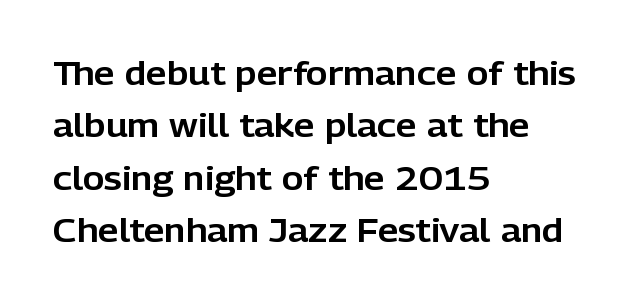
The image shows 33 px sans-serif type, upright; set left-aligned, normal line spacing (1.59x), normal letter spacing, not underlined; low stroke contrast and a medium x-height.
